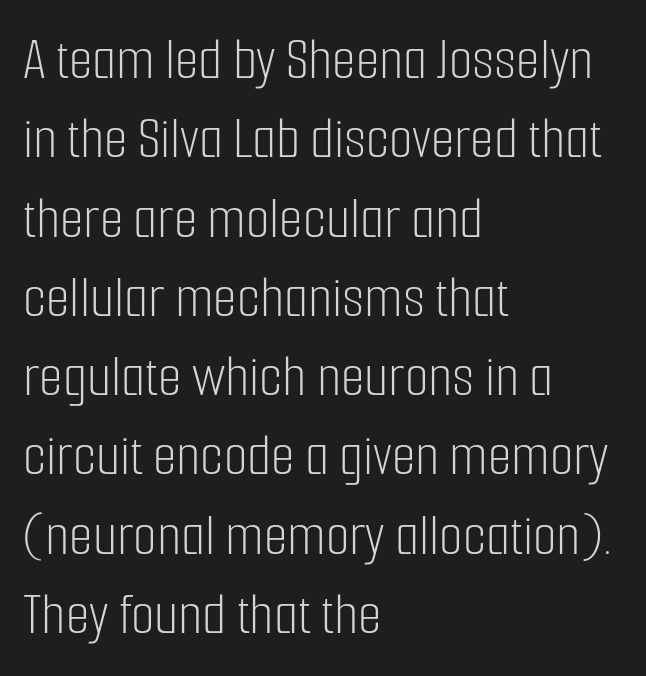
The passage shown is not underscored anywhere. Do the characters align in a grid? No, the font is proportional. Observe the absence of serifs on each vertical stroke in this sample. Is the block centered? No — it sits flush against the left margin.
